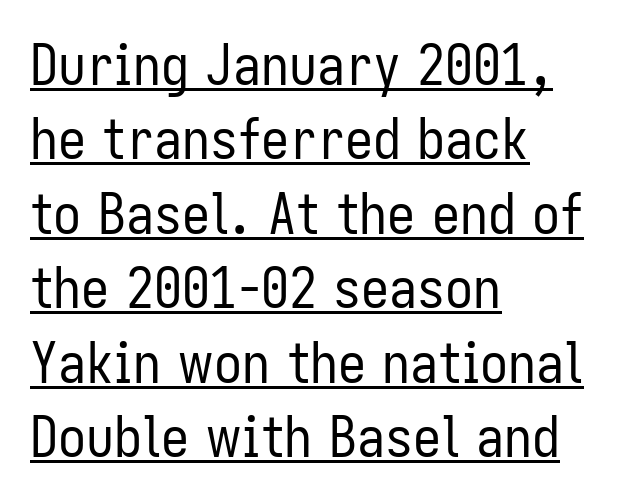
The text block is weighted toward the left margin, trailing off unevenly rightward. The horizontal fit of the characters is conventional and even. Character widths vary here, with narrow letters taking less room than wide ones. A typographer would call this underscored text.
